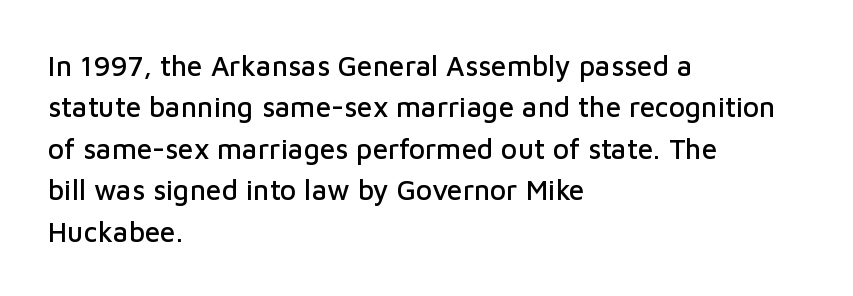
{"serif": "no", "italic": "no", "width": "normal", "stroke_contrast": "low", "x_height": "medium", "monospaced": "no", "underline": "no", "align": "left", "line_spacing": "normal", "line_spacing_ratio": 1.48, "letter_spacing": "normal", "letter_spacing_em": 0.0, "glyph_px": 28}
